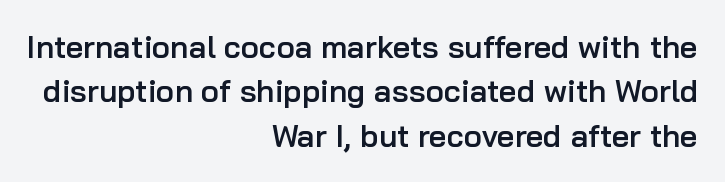
Q: Is the text bold? A: Semi-bold.
Q: Is the text italic (slanted)? A: No, it is upright.
Q: Is the typeface a serif or a sans-serif typeface? A: Sans-serif.
Q: Is the text underlined? A: No.
Q: How is the paragraph aligned? A: Right-aligned.
Q: Is the spacing between letters normal or unusually wide? A: Normal.
Q: Is the spacing between lines tight, normal or loose? A: Normal.
Q: Width (condensed, normal, or wide)? A: Normal.
Q: Stroke contrast? A: Low.
Q: x-height? A: Medium.
Q: Monospaced? A: No.
